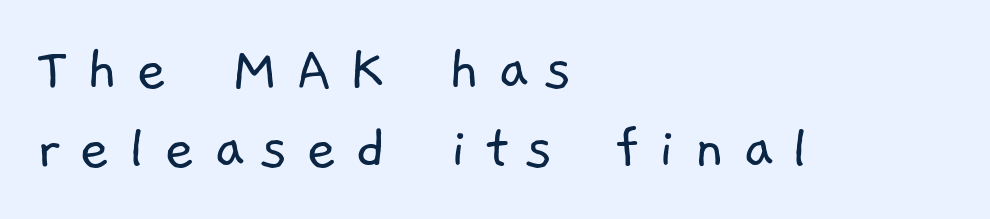
The image shows 66 px light sans-serif type; set left-aligned, line spacing 1.2x, unusually wide letter spacing (+0.27 em), not underlined; low stroke contrast and a medium x-height.
